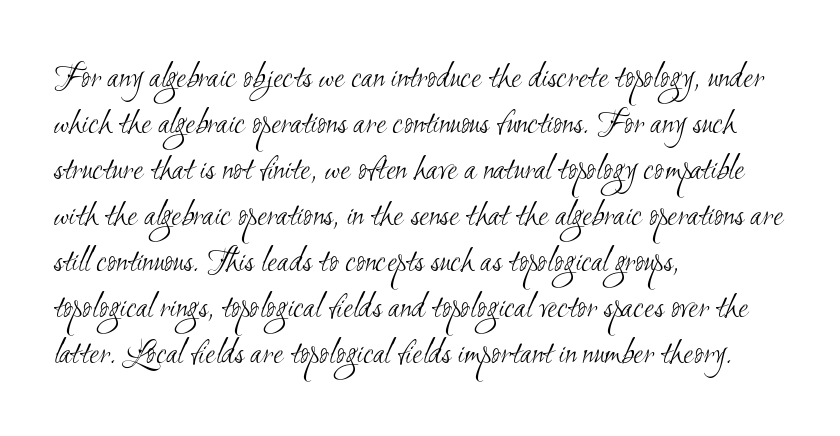
{"serif": "no", "bold": "no", "weight": "light", "width": "condensed", "stroke_contrast": "medium", "x_height": "small", "monospaced": "no", "underline": "no", "align": "left", "line_spacing": "normal", "line_spacing_ratio": 1.28, "letter_spacing": "normal", "letter_spacing_em": 0.0, "glyph_px": 36}
